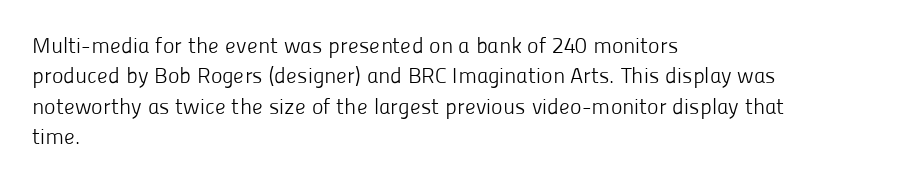
{"italic": "no", "bold": "no", "underline": "no", "align": "left", "line_spacing": "normal", "line_spacing_ratio": 1.38, "letter_spacing": "normal", "letter_spacing_em": 0.0, "glyph_px": 22}
